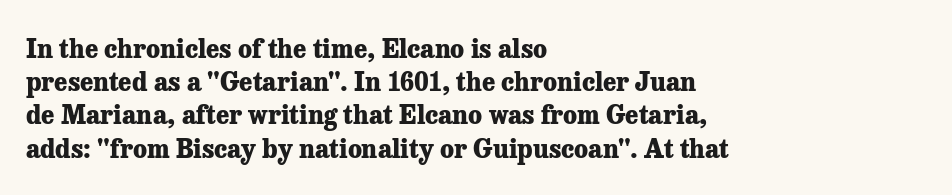
One-word summary of the alignment: left. Compared with an ordinary text face, these strokes are far heavier — a full bold. Interline gaps are of average width in this sample. Letter spacing: default. The baseline area is clear. The letters stand upright; this is a roman face.
